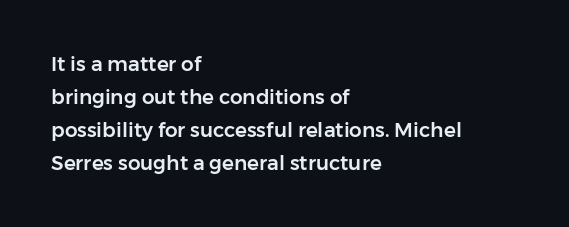
Q: Is the text italic (slanted)? A: No, it is upright.
Q: Is the text underlined? A: No.
Q: How is the paragraph aligned? A: Left-aligned.
Q: Is the spacing between letters normal or unusually wide? A: Normal.
Q: Is the spacing between lines tight, normal or loose? A: Normal.
